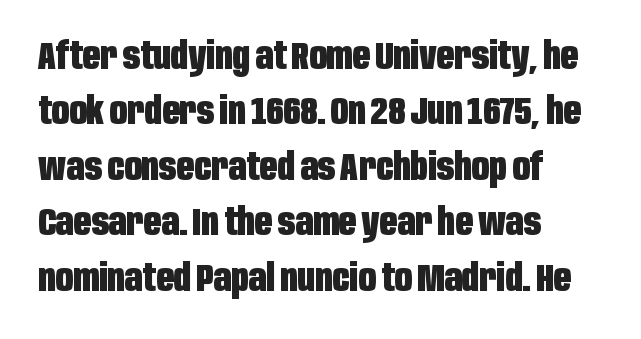
{"serif": "no", "italic": "no", "bold": "yes", "weight": "heavy", "width": "condensed", "stroke_contrast": "low", "x_height": "large", "monospaced": "no", "underline": "no", "align": "left", "line_spacing": "normal", "line_spacing_ratio": 1.46, "letter_spacing": "normal", "letter_spacing_em": 0.0, "glyph_px": 38}
